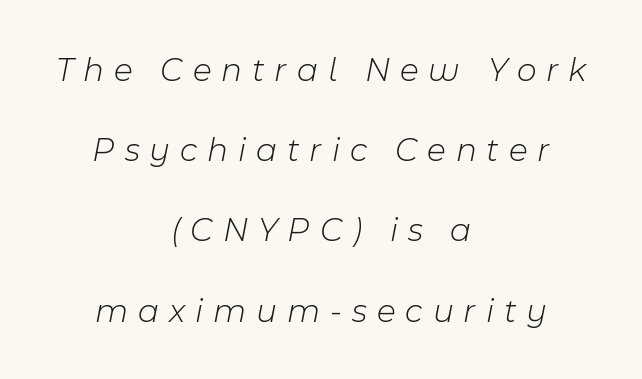
{"italic": "yes", "lean": "right", "slant_degrees": 11, "bold": "no", "weight": "light", "width": "normal", "stroke_contrast": "low", "x_height": "medium", "monospaced": "no", "underline": "no", "align": "center", "line_spacing": "loose", "line_spacing_ratio": 2.36, "letter_spacing": "wide", "letter_spacing_em": 0.29, "glyph_px": 34}
